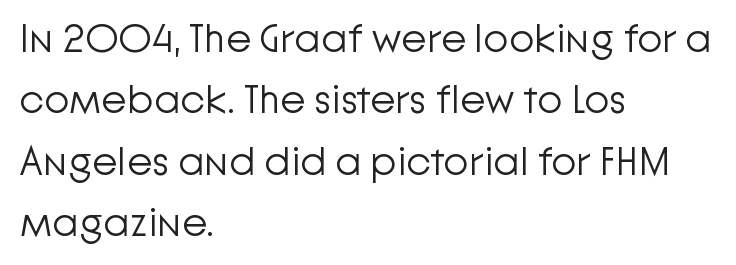
The image shows 41 px light sans-serif type, upright; set left-aligned, normal line spacing (1.5x), normal letter spacing, not underlined; low stroke contrast and a medium x-height.
